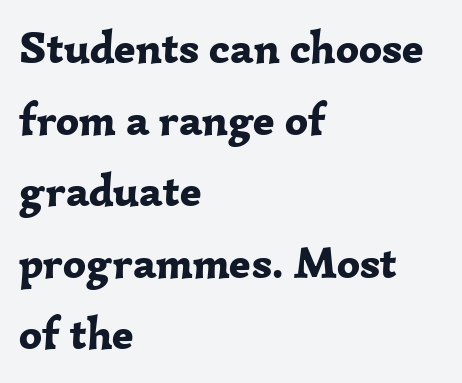
{"serif": "yes", "italic": "no", "bold": "yes", "weight": "bold", "width": "normal", "stroke_contrast": "low", "x_height": "medium", "monospaced": "no", "underline": "no", "align": "left", "line_spacing": "normal", "line_spacing_ratio": 1.59, "letter_spacing": "normal", "letter_spacing_em": 0.0, "glyph_px": 45}
